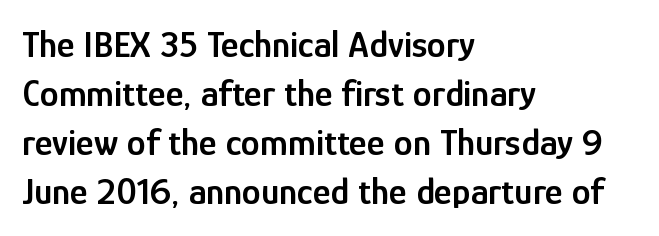
Q: Is the text bold? A: Semi-bold.
Q: Is the text italic (slanted)? A: No, it is upright.
Q: Is the typeface a serif or a sans-serif typeface? A: Sans-serif.
Q: Is the text underlined? A: No.
Q: How is the paragraph aligned? A: Left-aligned.
Q: Is the spacing between letters normal or unusually wide? A: Normal.
Q: Is the spacing between lines tight, normal or loose? A: Normal.
Q: Width (condensed, normal, or wide)? A: Condensed.
Q: Stroke contrast? A: Low.
Q: x-height? A: Medium.
Q: Monospaced? A: No.
